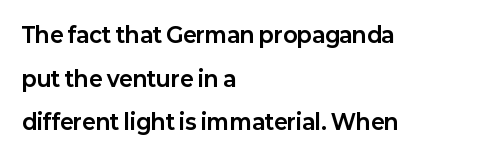
The passage shown has conventional tracking throughout. This sample is left-justified, so line endings fall wherever the words run out. The face used here has the dense, thick strokes of a bold. Bare-footed words on every line. The lines are spread far apart with generous leading. No italicization has been applied; the sample stays upright.
